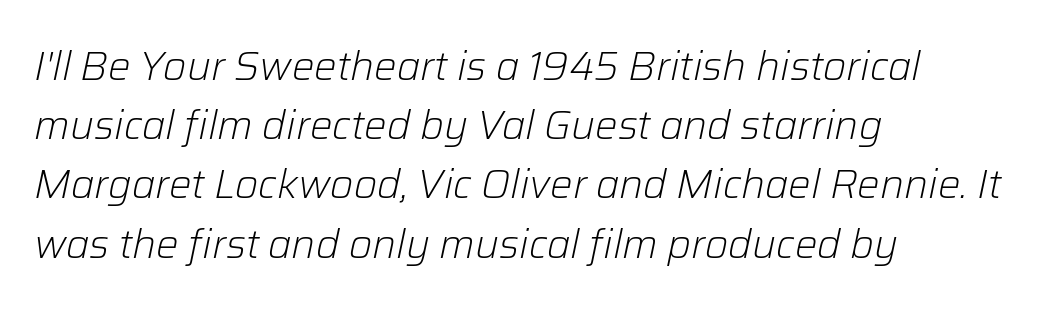
Unmarked baselines from the first word to the last. Whoever set this chose a conventional vertical rhythm. Standard letterfit; no display-style spreading of the glyphs. The lettering tilts uniformly, giving the passage an italic look.
